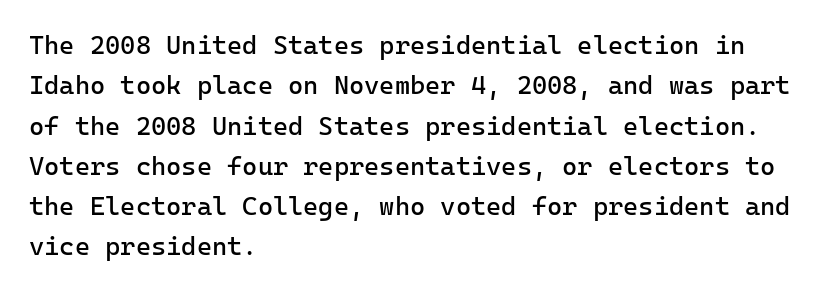
The image shows 26 px text type, upright; set left-aligned, normal line spacing (1.55x), normal letter spacing, not underlined.
